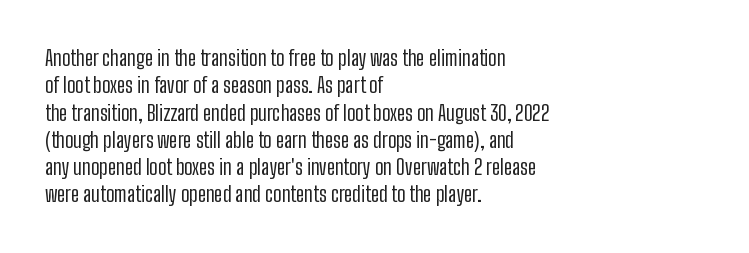
Reading down the block, your eye returns to a fixed left position each line. The weight tops out at a normal text grade. Interline gaps are of average width in this sample. The letters sit at their default tracking, neither squeezed nor spread.
